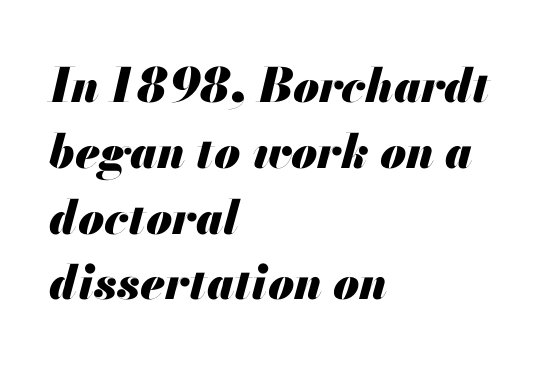
Q: Is the text bold? A: Yes.
Q: Is the text italic (slanted)? A: Yes, it leans right by about 13 degrees.
Q: Is the text underlined? A: No.
Q: How is the paragraph aligned? A: Left-aligned.
Q: Is the spacing between letters normal or unusually wide? A: Normal.
Q: Is the spacing between lines tight, normal or loose? A: Normal.
Q: Width (condensed, normal, or wide)? A: Normal.
Q: Stroke contrast? A: Medium.
Q: x-height? A: Small.
Q: Monospaced? A: No.
